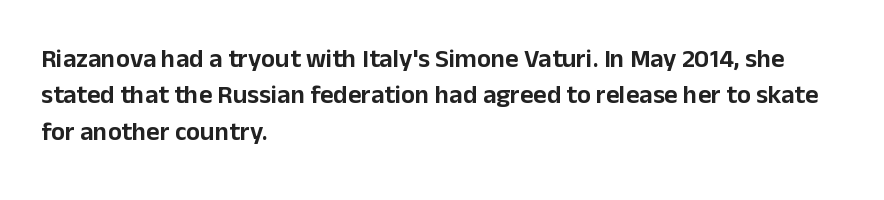
The image shows 26 px text type, upright; set left-aligned, normal line spacing (1.4x), normal letter spacing, not underlined.
